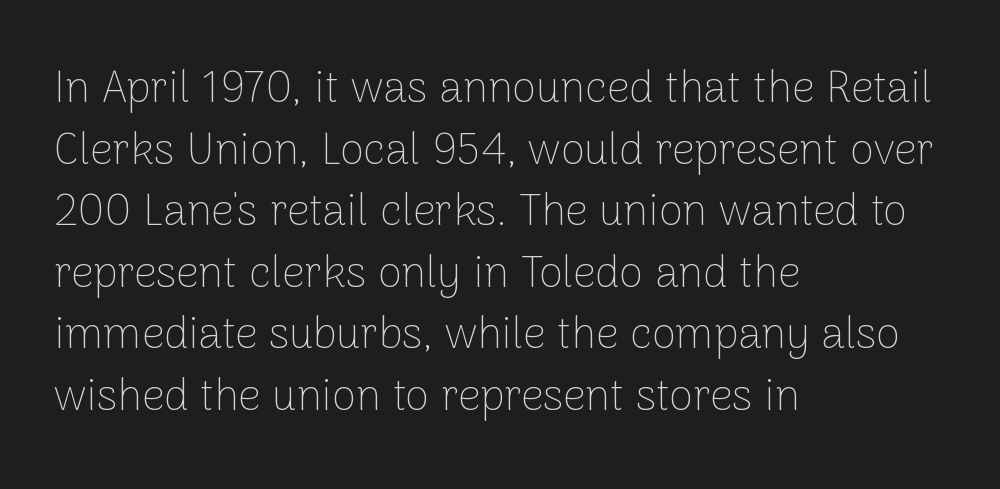
The image shows 44 px thin sans-serif type, upright; set left-aligned, normal line spacing (1.4x), normal letter spacing, not underlined; low stroke contrast and a medium x-height.
